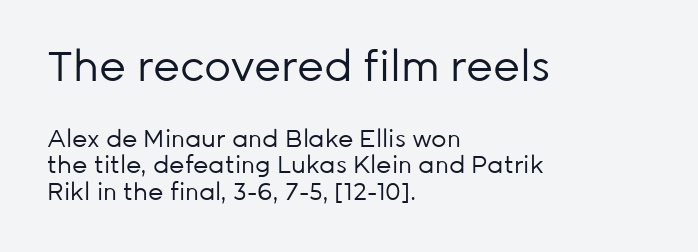
Q: Is the text bold? A: No.
Q: Is the text italic (slanted)? A: No, it is upright.
Q: Is the typeface a serif or a sans-serif typeface? A: Sans-serif.
Q: Is the text underlined? A: No.
Q: How is the paragraph aligned? A: Left-aligned.
Q: Is the spacing between letters normal or unusually wide? A: Normal.
Q: Is the spacing between lines tight, normal or loose? A: Tight.
Q: Which block of text is set in a larger size, the first (top) or the second (bottom)? A: The first (top) one.
Q: Width (condensed, normal, or wide)? A: Normal.
Q: Stroke contrast? A: Low.
Q: x-height? A: Medium.
Q: Monospaced? A: No.
